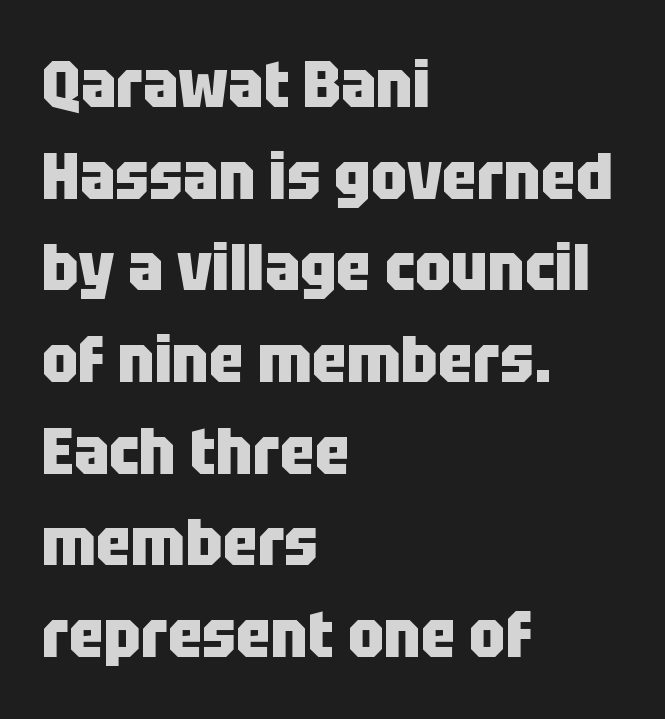
The image shows 65 px heavy, condensed sans-serif type, upright; set left-aligned, normal line spacing (1.41x), normal letter spacing, not underlined; low stroke contrast and a large x-height.
